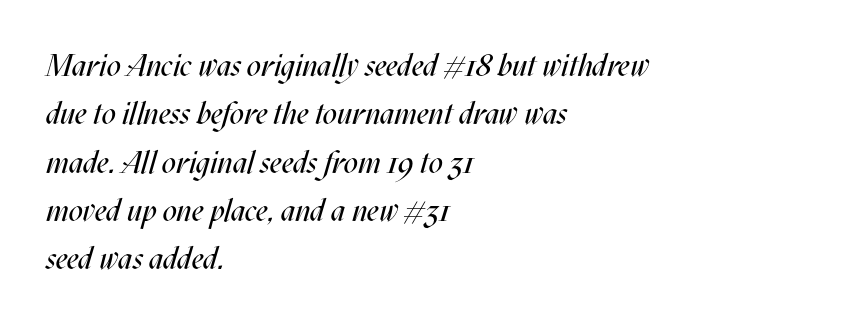
Default kerning and tracking; the words read as compact shapes. The paragraph has a hard left edge and a soft right edge. Ink coverage per letter is moderate at most. Note the varied advance widths — an 'i' is clearly narrower than an 'm'. Glance below the letters and you will spot only blank space.
